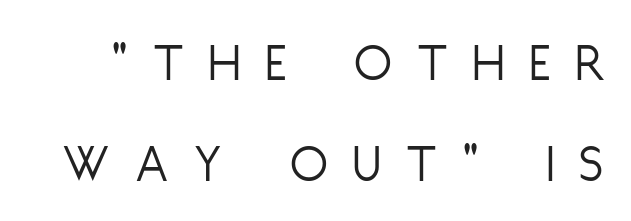
{"serif": "no", "italic": "no", "bold": "no", "weight": "light", "width": "condensed", "stroke_contrast": "low", "x_height": "large", "monospaced": "no", "underline": "no", "line_spacing_ratio": 1.83, "letter_spacing": "wide", "letter_spacing_em": 0.46, "glyph_px": 55}
